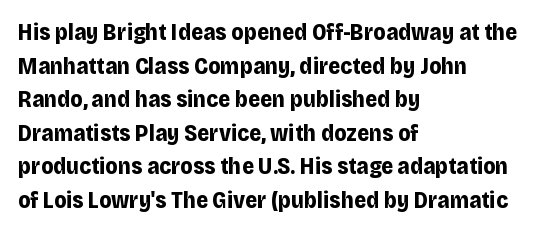
Q: Is the text bold? A: Yes.
Q: Is the text italic (slanted)? A: No, it is upright.
Q: Is the text underlined? A: No.
Q: How is the paragraph aligned? A: Left-aligned.
Q: Is the spacing between letters normal or unusually wide? A: Normal.
Q: Is the spacing between lines tight, normal or loose? A: Normal.
